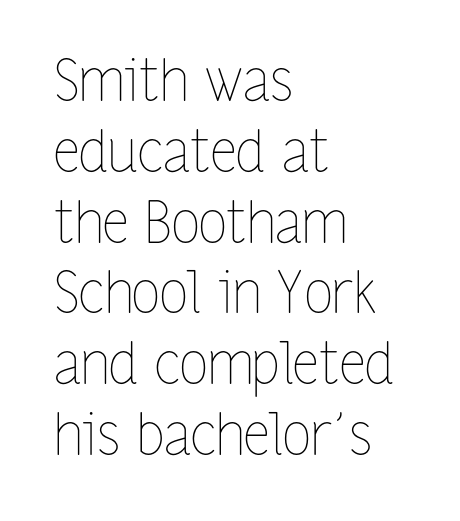
{"italic": "no", "bold": "no", "weight": "thin", "width": "condensed", "stroke_contrast": "low", "x_height": "medium", "monospaced": "no", "underline": "no", "align": "left", "line_spacing_ratio": 1.22, "letter_spacing": "normal", "letter_spacing_em": 0.0, "glyph_px": 58}
